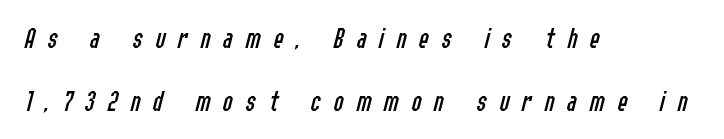
The rag falls on the right side of this text block. The rendering applies a slant to the glyphs. Stem width sits at or under what a default text font uses. Words float on clear page, feet unadorned. Varying glyph widths throughout — classic text-font behaviour. Letter spacing: wide.
